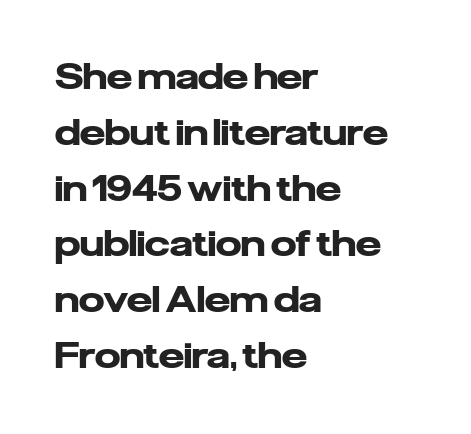
Q: Is the text bold? A: Yes.
Q: Is the text italic (slanted)? A: No, it is upright.
Q: Is the typeface a serif or a sans-serif typeface? A: Sans-serif.
Q: Is the text underlined? A: No.
Q: How is the paragraph aligned? A: Left-aligned.
Q: Is the spacing between letters normal or unusually wide? A: Normal.
Q: Is the spacing between lines tight, normal or loose? A: Normal.
Q: Width (condensed, normal, or wide)? A: Normal.
Q: Stroke contrast? A: Low.
Q: x-height? A: Medium.
Q: Monospaced? A: No.
